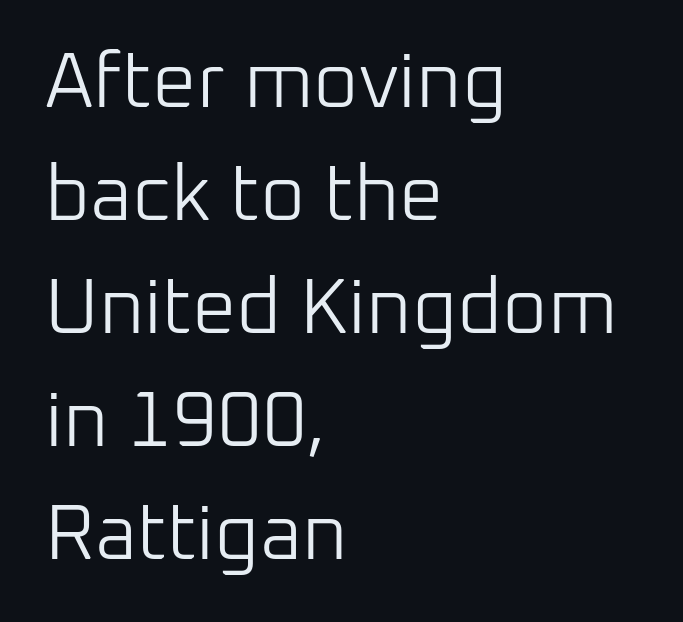
One glance says typical: line gaps are just what's usual. This rendering employs a face without finishing strokes, i.e., a sans-serif. Ascenders rise straight up at ninety degrees. Standard letterfit; no display-style spreading of the glyphs. Line starts are locked; line ends wander.
